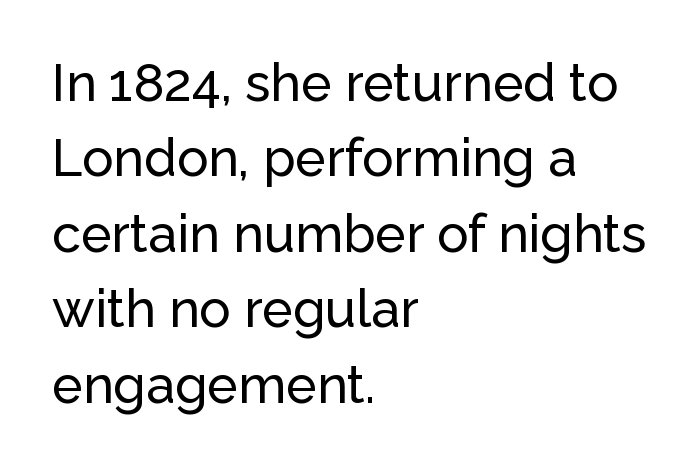
The passage shown stacks its lines at a standard gap. A typesetter would call this proportional, since set widths differ per character. A roman cut, with each character standing at attention. Only glyphs here, with clear space below each row.
